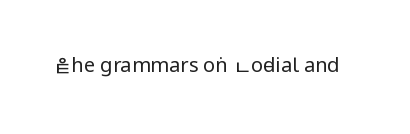
Q: Is the text bold? A: No.
Q: Is the text italic (slanted)? A: No, it is upright.
Q: Is the text underlined? A: No.
Q: Is the spacing between letters normal or unusually wide? A: Normal.
